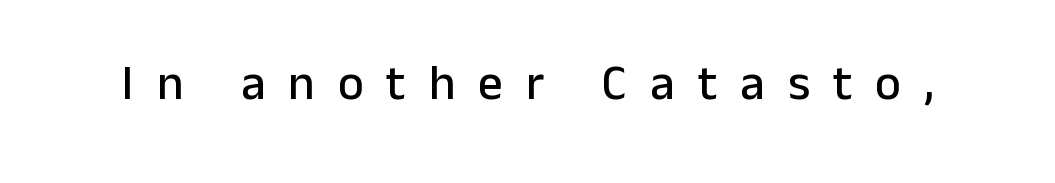
{"serif": "no", "italic": "no", "width": "normal", "stroke_contrast": "low", "x_height": "medium", "monospaced": "no", "underline": "no", "letter_spacing": "wide", "letter_spacing_em": 0.47, "glyph_px": 49}
